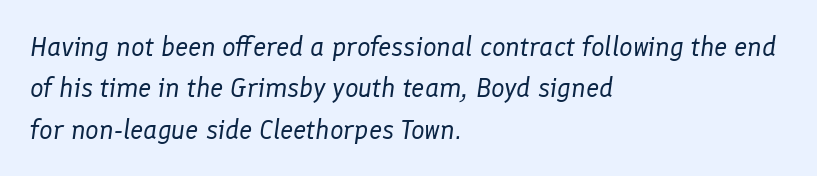
The image shows 27 px text type, italic (leaning right); set left-aligned, normal line spacing (1.53x), normal letter spacing, not underlined.
